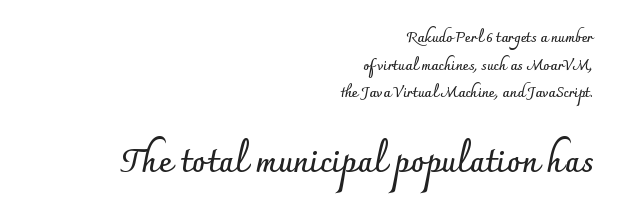
Q: Is the text bold? A: Yes.
Q: Is the text italic (slanted)? A: Yes.
Q: Is the typeface a serif or a sans-serif typeface? A: Sans-serif.
Q: Is the text underlined? A: No.
Q: How is the paragraph aligned? A: Right-aligned.
Q: Is the spacing between letters normal or unusually wide? A: Normal.
Q: Is the spacing between lines tight, normal or loose? A: Loose.
Q: Which block of text is set in a larger size, the first (top) or the second (bottom)? A: The second (bottom) one.
Q: Width (condensed, normal, or wide)? A: Normal.
Q: Stroke contrast? A: Low.
Q: x-height? A: Small.
Q: Monospaced? A: No.
